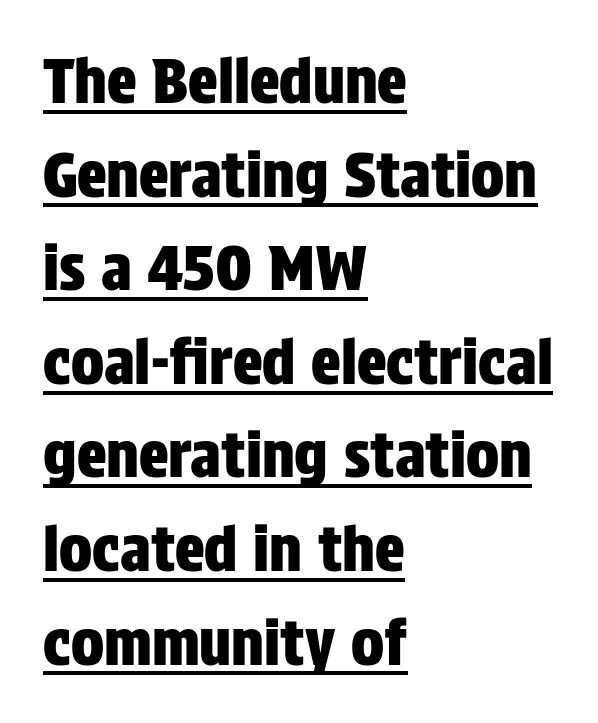
{"serif": "no", "italic": "no", "width": "condensed", "stroke_contrast": "low", "x_height": "large", "monospaced": "no", "underline": "yes", "align": "left", "line_spacing": "normal", "line_spacing_ratio": 1.51, "letter_spacing": "normal", "letter_spacing_em": 0.0, "glyph_px": 62}
